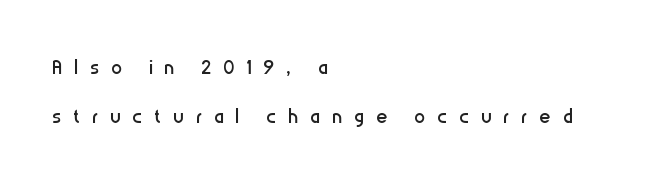
The string is rendered with underlining switched off. If you drew a ruler down the left edge, every line would touch it. Nothing heavy about these letters — not bold at all. Every stem runs plumb, perpendicular to the baseline.
